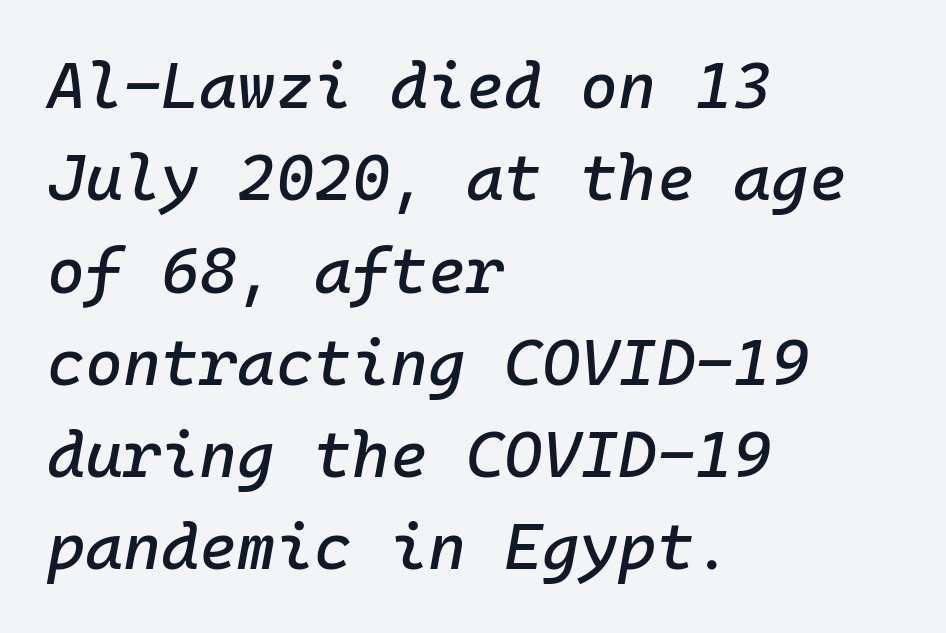
{"italic": "yes", "lean": "right", "slant_degrees": 10, "width": "normal", "stroke_contrast": "low", "x_height": "medium", "monospaced": "yes", "underline": "no", "align": "left", "line_spacing": "normal", "line_spacing_ratio": 1.42, "letter_spacing": "normal", "letter_spacing_em": 0.0, "glyph_px": 65}
